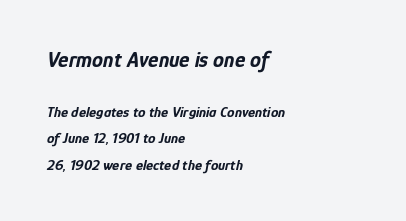
Q: Is the text bold? A: Yes.
Q: Is the text italic (slanted)? A: Yes, it leans right by about 12 degrees.
Q: Is the text underlined? A: No.
Q: How is the paragraph aligned? A: Left-aligned.
Q: Is the spacing between letters normal or unusually wide? A: Normal.
Q: Which block of text is set in a larger size, the first (top) or the second (bottom)? A: The first (top) one.
